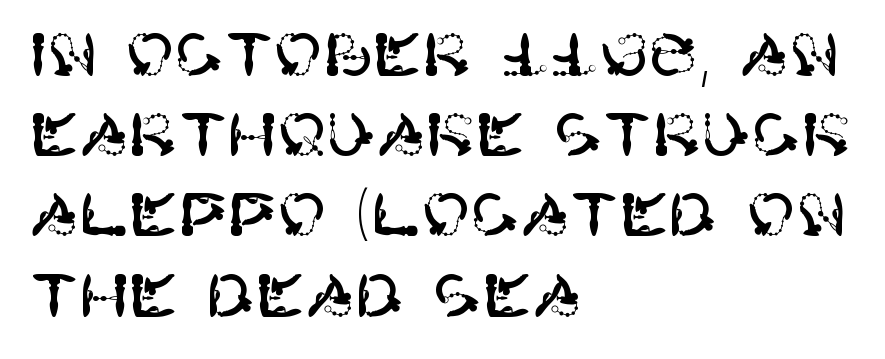
Q: Is the text italic (slanted)? A: No, it is upright.
Q: Is the typeface a serif or a sans-serif typeface? A: Sans-serif.
Q: Is the text underlined? A: No.
Q: How is the paragraph aligned? A: Left-aligned.
Q: Is the spacing between letters normal or unusually wide? A: Normal.
Q: Is the spacing between lines tight, normal or loose? A: Normal.
Q: Width (condensed, normal, or wide)? A: Normal.
Q: Stroke contrast? A: High.
Q: x-height? A: Large.
